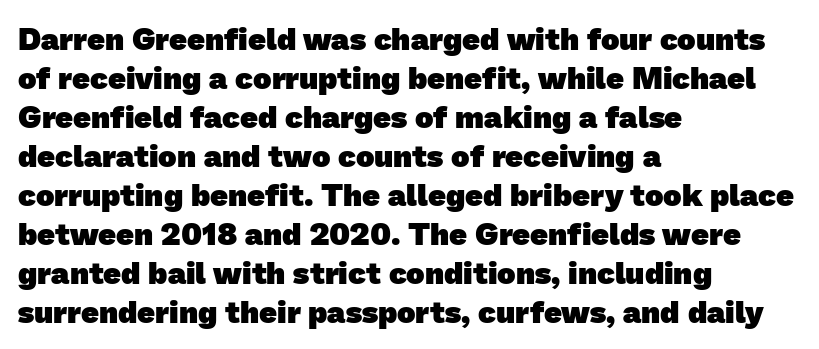
{"serif": "no", "bold": "yes", "weight": "heavy", "width": "normal", "stroke_contrast": "low", "x_height": "medium", "monospaced": "no", "underline": "no", "align": "left", "line_spacing": "normal", "line_spacing_ratio": 1.26, "letter_spacing": "normal", "letter_spacing_em": 0.0, "glyph_px": 31}
